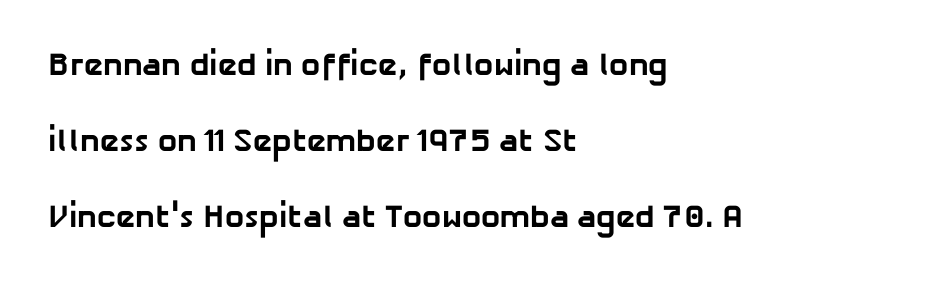
The font is running at its bold setting. The horizontal fit of the characters is conventional and even. The characters display no serif detailing; their extremities are plain. Does the copy run flush right? No — it runs flush left. Only glyphs here, with clear space below each row.
